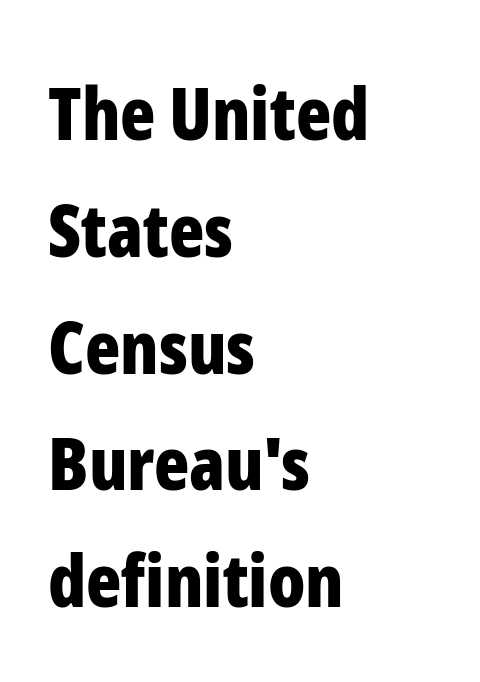
This sample uses plain, unmodified letter spacing. Quick note: underline off. This is sans-serif lettering, the kind often seen on screens and signage. The rendering uses a bold face; every stroke is thick and dark. Each letter keeps its own natural width here, so spacing adapts to shape.
